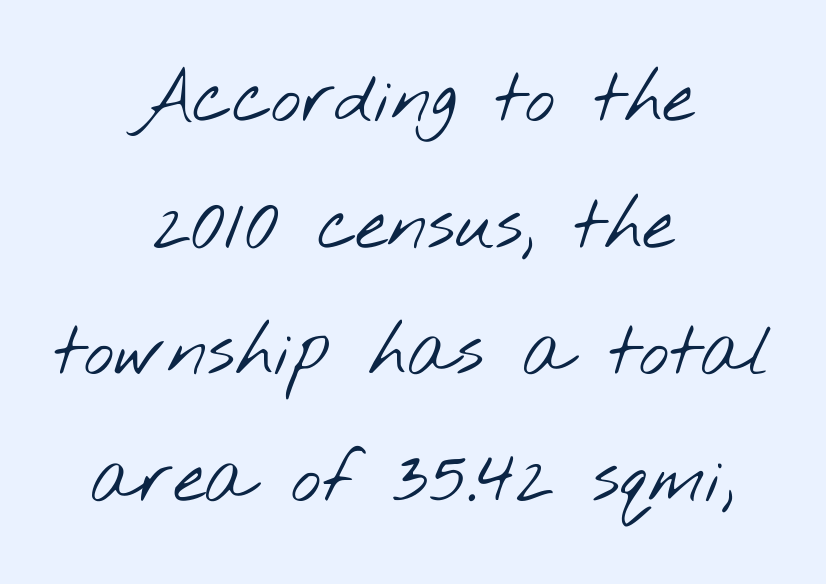
The image shows 72 px light, wide sans-serif type; set centered, line spacing 1.76x, normal letter spacing, not underlined; low stroke contrast and a small x-height.
